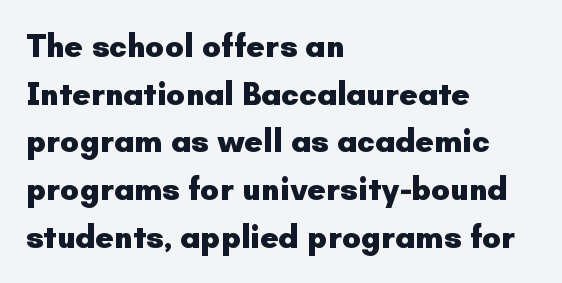
The image shows 32 px heavy sans-serif type, upright; set left-aligned, normal line spacing (1.49x), normal letter spacing, not underlined; low stroke contrast and a small x-height.
